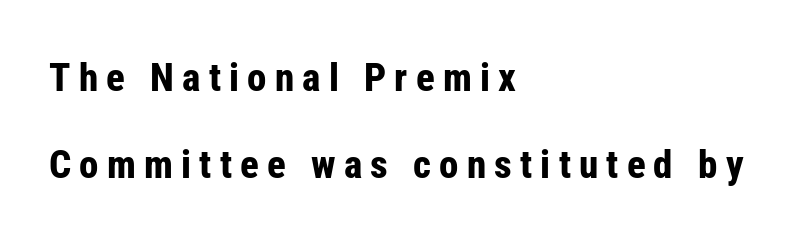
These words are printed bold, with thick strokes throughout. What kind of face is this? One without serifs — a sans. Compared with typical paragraphs, the rows here are farther apart. The rendering anchors every line to the left-hand side. Ascenders rise straight up at ninety degrees. Spacing between characters has been opened up far beyond the box default.
